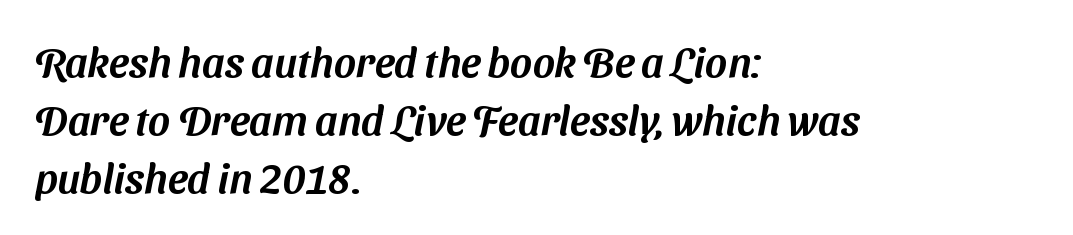
In terms of letterspacing, this is plain default setting. In terms of leading, this rendering sits right in the middle. Where is the straight margin? On the left. Spacing verdict: proportional, widths tailored to each character.
